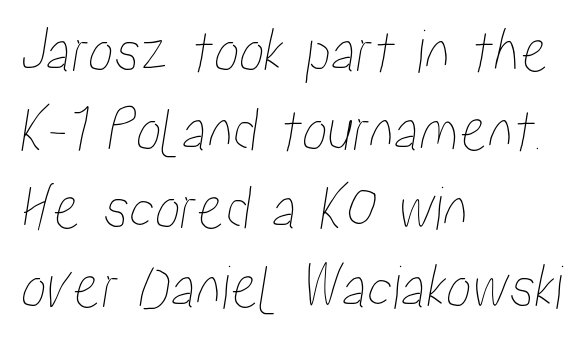
{"width": "condensed", "stroke_contrast": "low", "x_height": "medium", "monospaced": "no", "underline": "no", "align": "left", "line_spacing_ratio": 1.23, "letter_spacing": "normal", "letter_spacing_em": 0.0, "glyph_px": 64}
